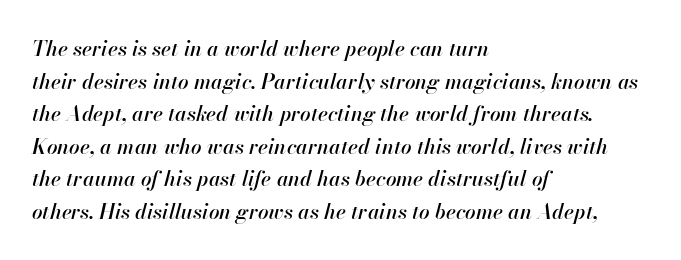
{"italic": "yes", "lean": "right", "slant_degrees": 13, "underline": "no", "align": "left", "line_spacing": "normal", "line_spacing_ratio": 1.55, "letter_spacing": "normal", "letter_spacing_em": 0.0, "glyph_px": 21}
